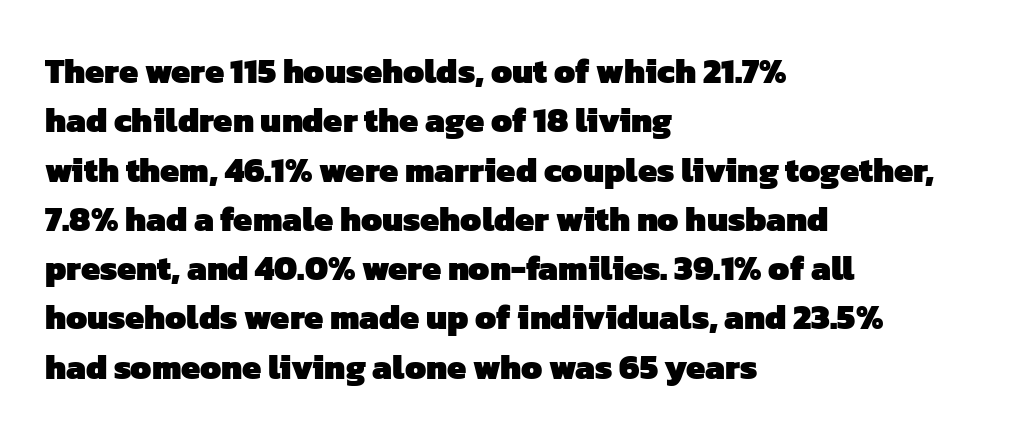
The image shows 34 px heavy sans-serif type; set left-aligned, normal line spacing (1.45x), normal letter spacing, not underlined; low stroke contrast and a medium x-height.
